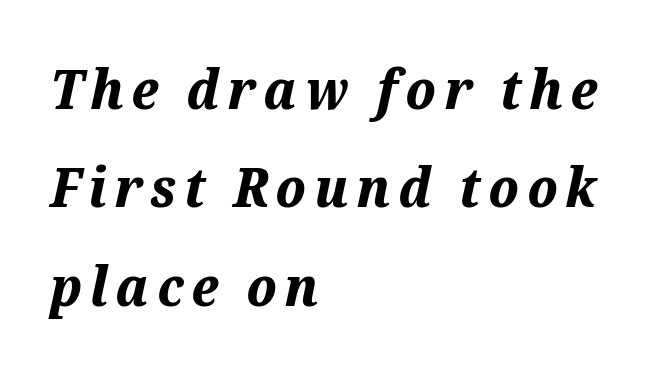
The image shows 55 px bold type, italic (leaning right); set left-aligned, line spacing 1.79x, not underlined; medium stroke contrast and a medium x-height.
